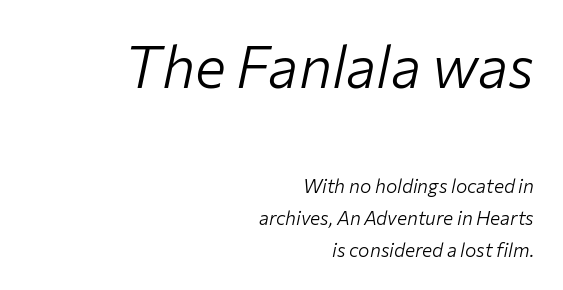
Nothing unusual about the tracking: characters are spaced as the font intends. Quick note: interline space is typical. Bare-footed words on every line. No extra ink here — the face is not bold.
